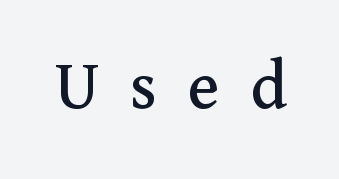
{"serif": "yes", "italic": "no", "width": "normal", "stroke_contrast": "medium", "x_height": "medium", "monospaced": "no", "underline": "no", "letter_spacing": "wide", "letter_spacing_em": 0.43, "glyph_px": 72}
